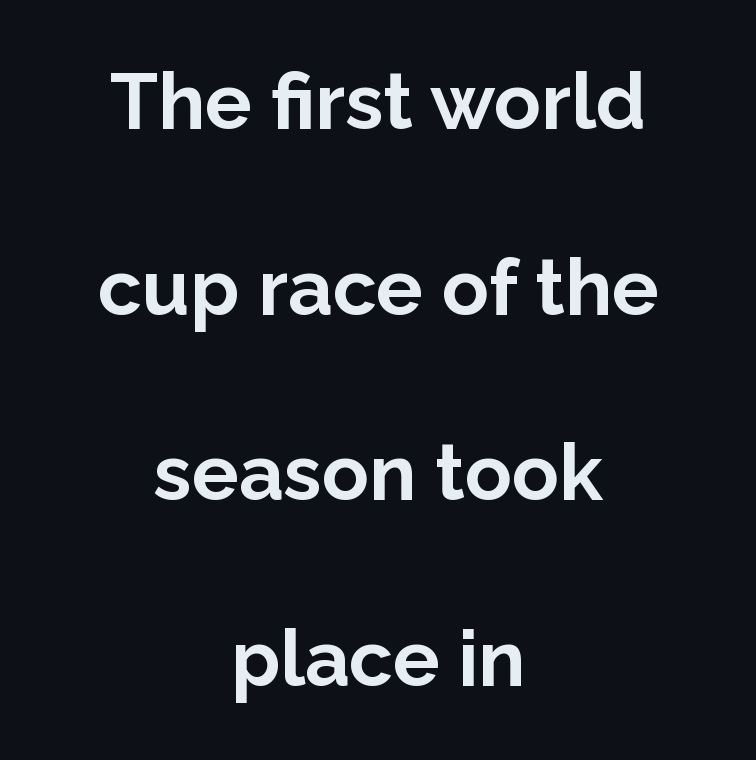
The image shows 78 px bold sans-serif type, upright; set centered, loose line spacing (2.38x), normal letter spacing, not underlined; low stroke contrast and a medium x-height.
